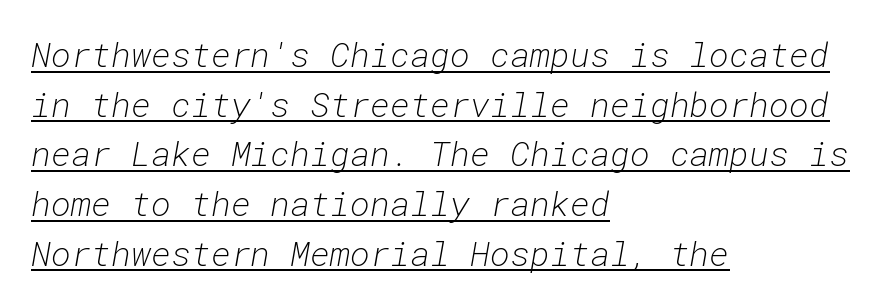
Somebody hit Ctrl+U on this one — the words are underlined. The designer left line spacing at the default. Reading down the block, your eye returns to a fixed left position each line. Standard letterfit; no display-style spreading of the glyphs.
